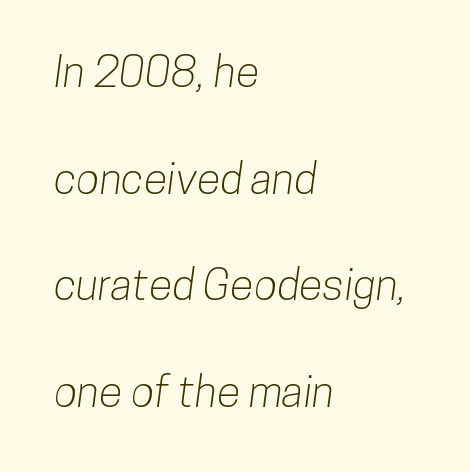
{"serif": "no", "width": "condensed", "stroke_contrast": "low", "x_height": "medium", "monospaced": "no", "underline": "no", "align": "left", "line_spacing": "loose", "line_spacing_ratio": 2.48, "letter_spacing": "normal", "letter_spacing_em": 0.0, "glyph_px": 43}
